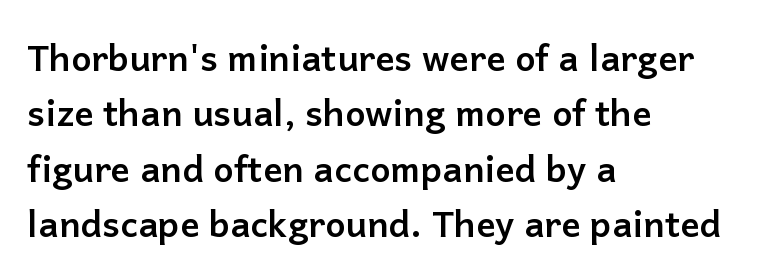
Q: Is the text bold? A: Yes.
Q: Is the text italic (slanted)? A: No, it is upright.
Q: Is the typeface a serif or a sans-serif typeface? A: Sans-serif.
Q: Is the text underlined? A: No.
Q: How is the paragraph aligned? A: Left-aligned.
Q: Is the spacing between letters normal or unusually wide? A: Normal.
Q: Is the spacing between lines tight, normal or loose? A: Normal.
Q: Width (condensed, normal, or wide)? A: Normal.
Q: Stroke contrast? A: Low.
Q: x-height? A: Medium.
Q: Monospaced? A: No.
